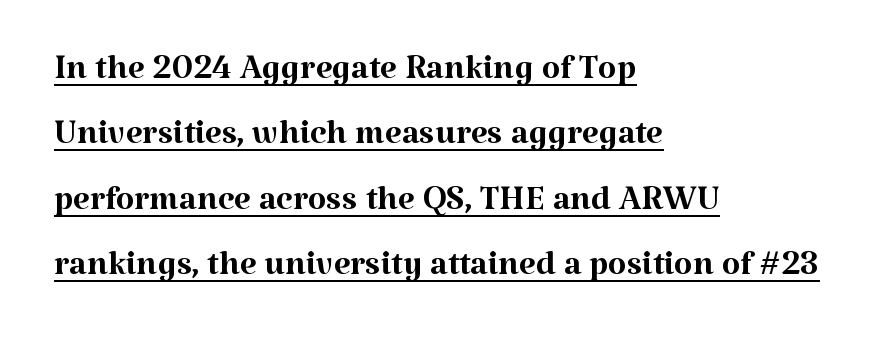
Q: Is the text bold? A: No.
Q: Is the text italic (slanted)? A: No, it is upright.
Q: Is the typeface a serif or a sans-serif typeface? A: Serif.
Q: Is the text underlined? A: Yes.
Q: How is the paragraph aligned? A: Left-aligned.
Q: Is the spacing between letters normal or unusually wide? A: Normal.
Q: Is the spacing between lines tight, normal or loose? A: Normal.
Q: Width (condensed, normal, or wide)? A: Normal.
Q: Stroke contrast? A: Medium.
Q: x-height? A: Medium.
Q: Monospaced? A: No.
